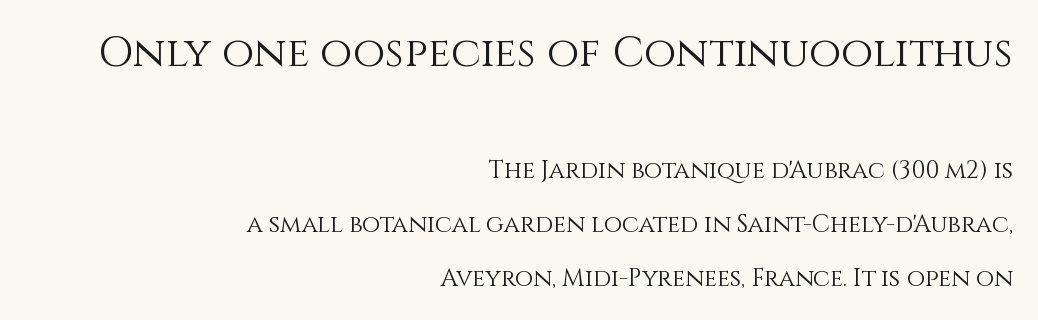
Compared with typical body copy, the letter spacing here is the same. These lines were composed using upright roman letters. Stems and bowls with no extra thickness — not bold. Quick note: underline off. Proportional: the letters do not fall into vertical columns.
